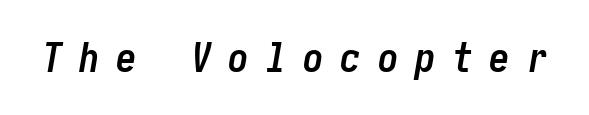
Q: Is the text bold? A: Yes.
Q: Is the text italic (slanted)? A: Yes, it leans right by about 10 degrees.
Q: Is the text underlined? A: No.
Q: Is the spacing between letters normal or unusually wide? A: Unusually wide.
Q: Width (condensed, normal, or wide)? A: Condensed.
Q: Stroke contrast? A: Low.
Q: x-height? A: Medium.
